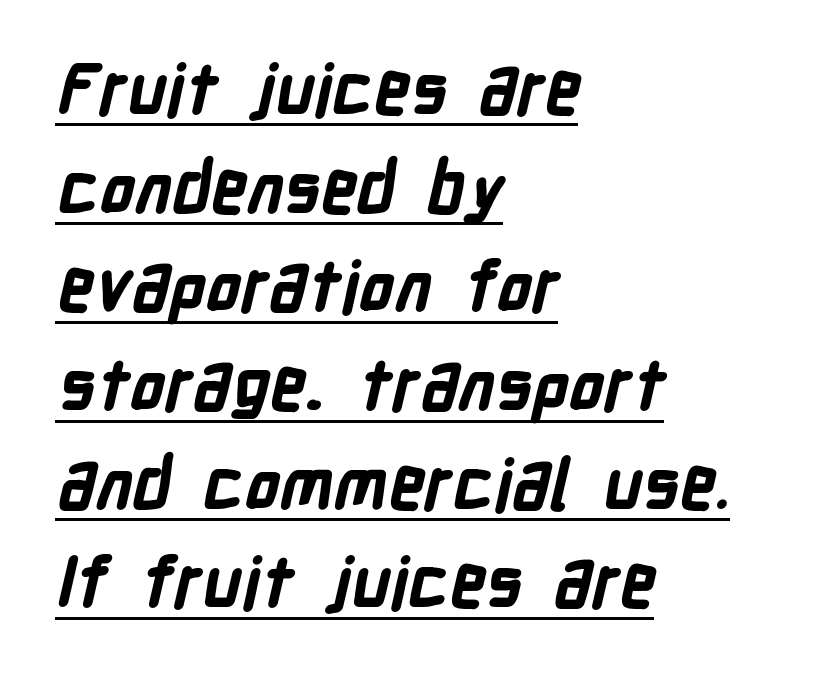
The image shows 70 px bold, condensed sans-serif type; set left-aligned, normal line spacing (1.41x), normal letter spacing, underlined; low stroke contrast and a medium x-height.
